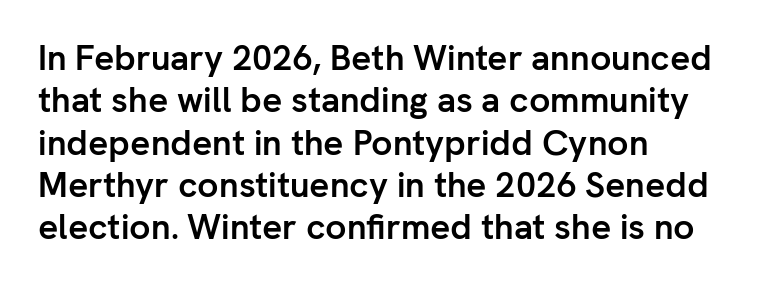
The image shows 35 px semibold sans-serif type, upright; set left-aligned, line spacing 1.21x, normal letter spacing, not underlined; low stroke contrast and a medium x-height.
